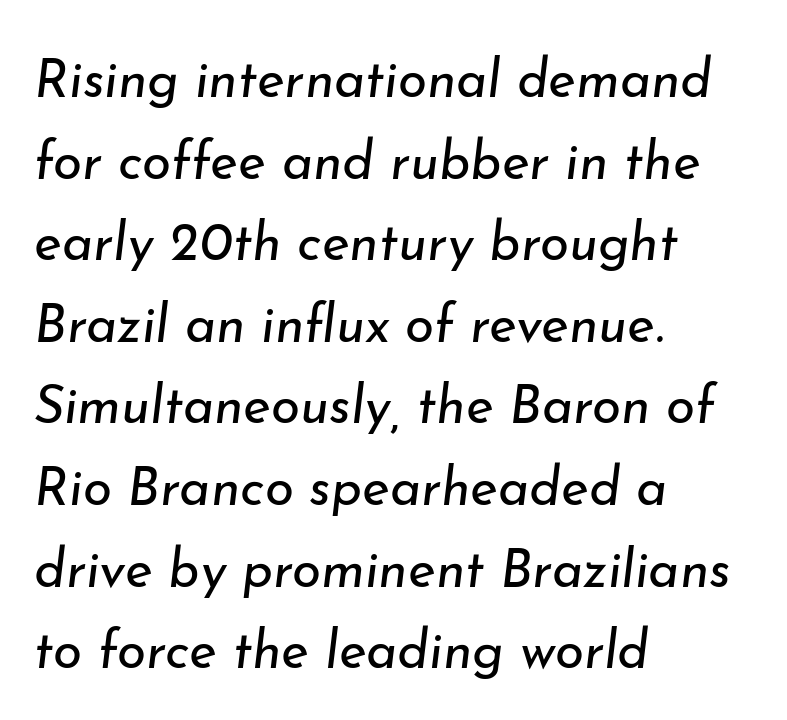
The image shows 53 px regular-weight type, italic (leaning right); set left-aligned, normal line spacing (1.54x), normal letter spacing, not underlined; low stroke contrast and a small x-height.
